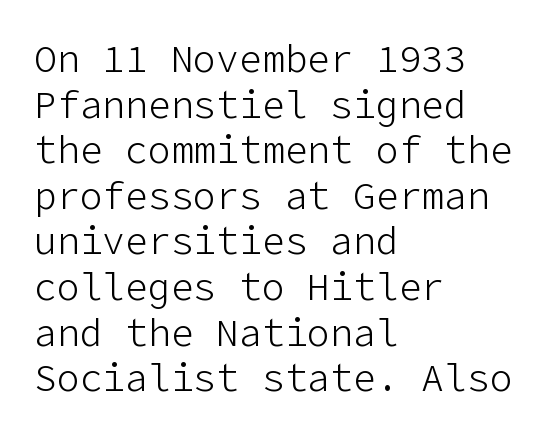
Beneath every word, the page is bare. No italicization has been applied; the sample stays upright. The rendering anchors every line to the left-hand side. Examine the stroke ends and you'll find no serifs.
